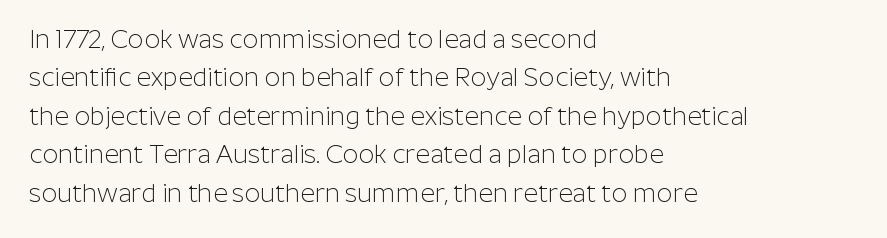
{"italic": "no", "bold": "no", "underline": "no", "align": "left", "line_spacing": "normal", "line_spacing_ratio": 1.54, "letter_spacing": "normal", "letter_spacing_em": 0.0, "glyph_px": 25}
